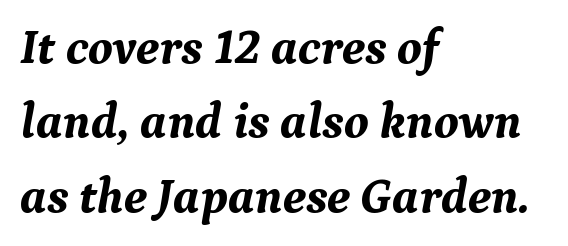
Q: Is the text bold? A: Yes.
Q: Is the text italic (slanted)? A: Yes, it leans right by about 9 degrees.
Q: Is the typeface a serif or a sans-serif typeface? A: Serif.
Q: Is the text underlined? A: No.
Q: How is the paragraph aligned? A: Left-aligned.
Q: Is the spacing between letters normal or unusually wide? A: Normal.
Q: Is the spacing between lines tight, normal or loose? A: Normal.
Q: Width (condensed, normal, or wide)? A: Normal.
Q: Stroke contrast? A: Medium.
Q: x-height? A: Medium.
Q: Monospaced? A: No.
